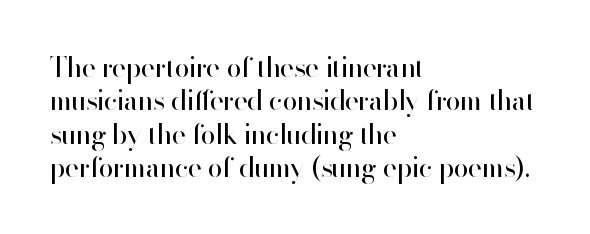
Q: Is the text bold? A: No.
Q: Is the text italic (slanted)? A: No, it is upright.
Q: Is the text underlined? A: No.
Q: How is the paragraph aligned? A: Left-aligned.
Q: Is the spacing between letters normal or unusually wide? A: Normal.
